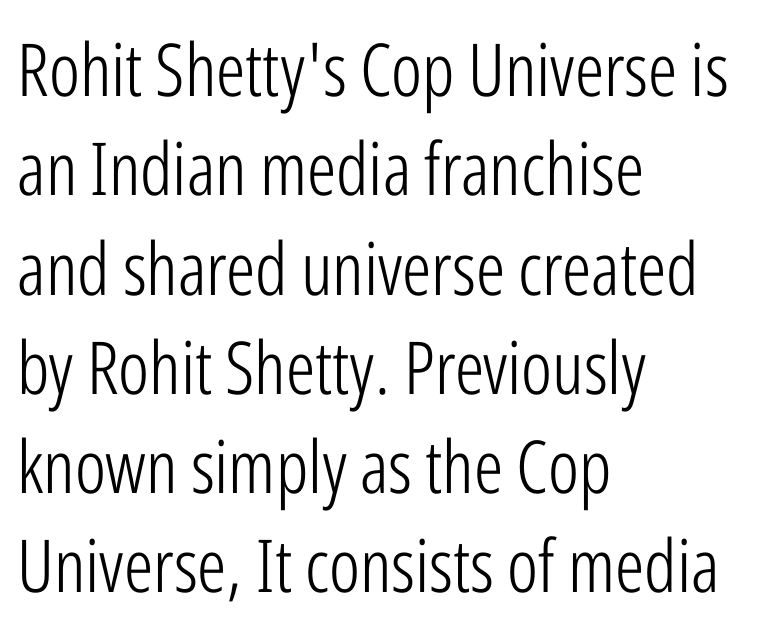
What stands out about the letter spacing? Nothing — it is the standard amount. Note: no serifs on the glyphs. Note the varied advance widths — an 'i' is clearly narrower than an 'm'. The lines are quadded left. The letters look calm and open, with moderate or lighter stems. Unlike italic type, these characters show no tilt at all.
